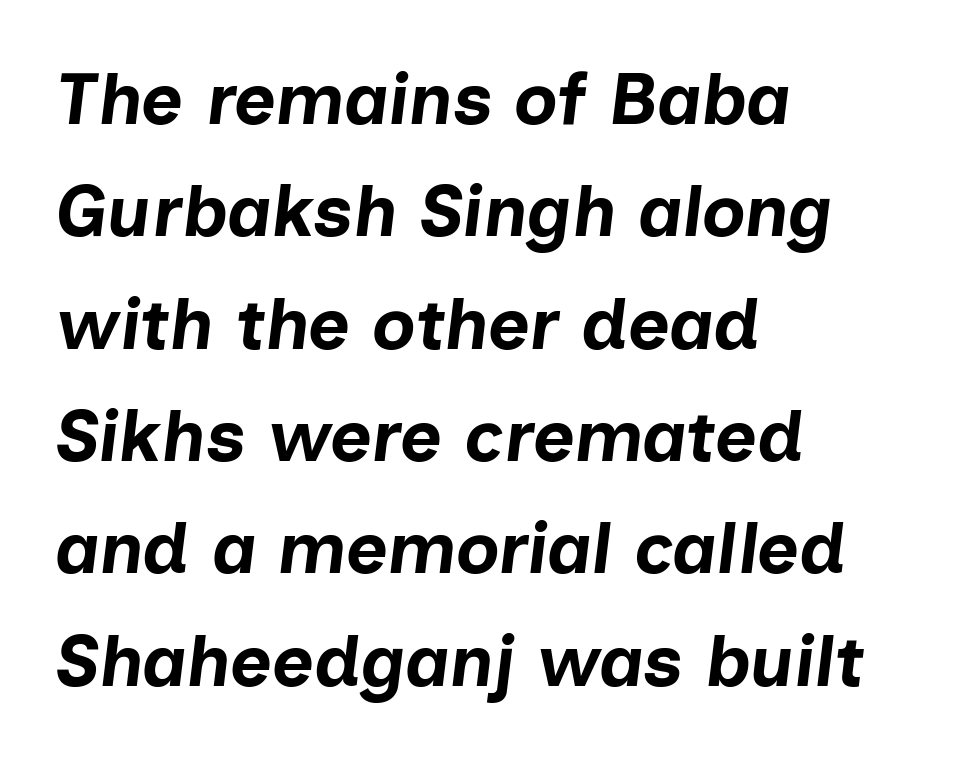
{"italic": "yes", "lean": "right", "slant_degrees": 7, "bold": "yes", "weight": "bold", "width": "normal", "stroke_contrast": "low", "x_height": "medium", "monospaced": "no", "underline": "no", "align": "left", "line_spacing": "normal", "line_spacing_ratio": 1.56, "letter_spacing": "normal", "letter_spacing_em": 0.0, "glyph_px": 72}
